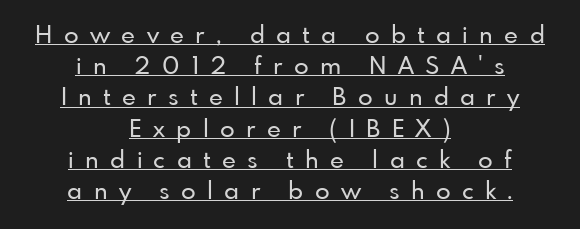
The image shows 24 px text type, upright; set centered, normal line spacing (1.3x), unusually wide letter spacing (+0.47 em), underlined.
